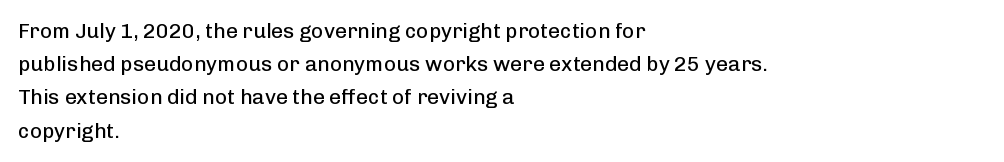
{"italic": "no", "bold": "no", "underline": "no", "align": "left", "line_spacing": "normal", "line_spacing_ratio": 1.58, "letter_spacing": "normal", "letter_spacing_em": 0.0, "glyph_px": 21}
